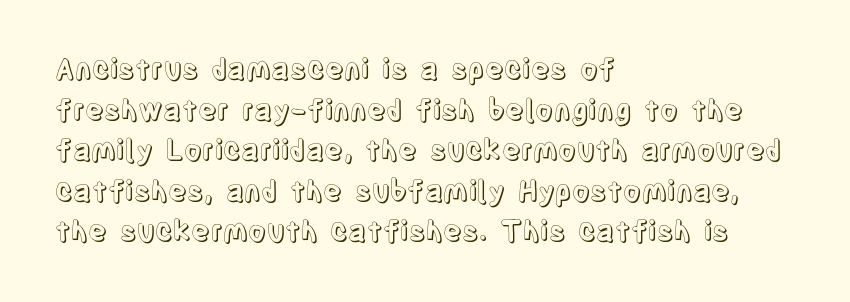
The designer left line spacing at the default. What stands out about the letter spacing? Nothing — it is the standard amount. Lines of text with bare space underneath. Short and long lines alike share a common starting point at left. A typesetter would call this proportional, since set widths differ per character. No italicization has been applied; the sample stays upright.
